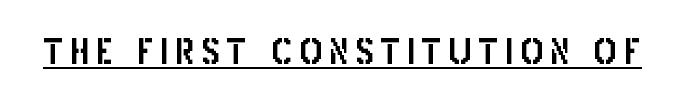
Q: Is the text italic (slanted)? A: No, it is upright.
Q: Is the typeface a serif or a sans-serif typeface? A: Sans-serif.
Q: Is the text underlined? A: Yes.
Q: Width (condensed, normal, or wide)? A: Condensed.
Q: Stroke contrast? A: Low.
Q: x-height? A: Large.
Q: Monospaced? A: No.
